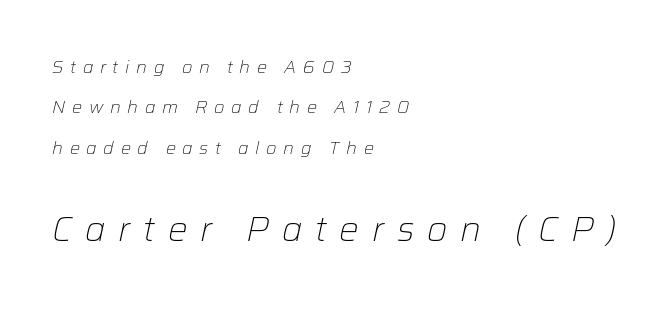
The image shows 35 px light type, italic (leaning right); set left-aligned, loose line spacing (2.24x), unusually wide letter spacing (+0.37 em), not underlined; the second (bottom) block is 1.94x larger; low stroke contrast and a medium x-height.
